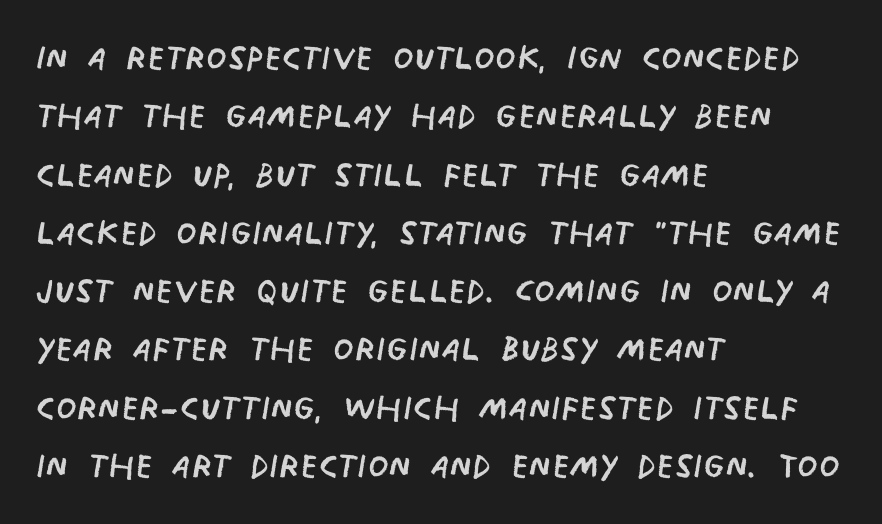
The image shows 47 px regular-weight, condensed sans-serif type; set left-aligned, line spacing 1.24x, normal letter spacing, not underlined; low stroke contrast and a large x-height.
